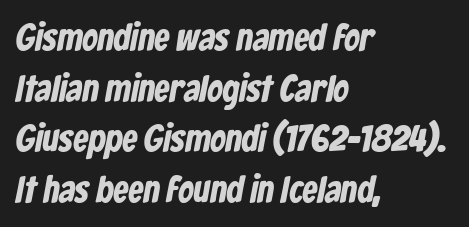
{"serif": "no", "bold": "yes", "weight": "bold", "width": "condensed", "stroke_contrast": "low", "x_height": "medium", "monospaced": "no", "underline": "no", "align": "left", "line_spacing": "normal", "line_spacing_ratio": 1.33, "letter_spacing": "normal", "letter_spacing_em": 0.0, "glyph_px": 38}
